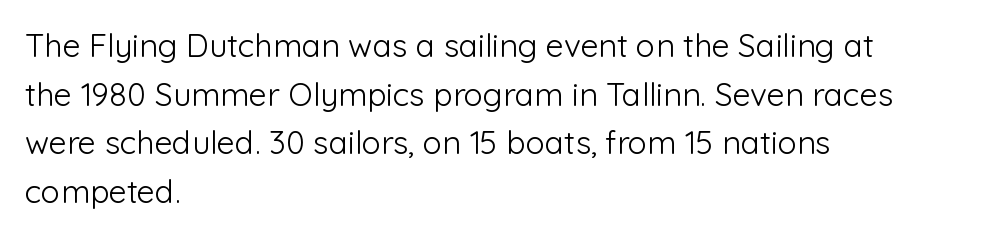
Q: Is the text bold? A: No.
Q: Is the text italic (slanted)? A: No, it is upright.
Q: Is the typeface a serif or a sans-serif typeface? A: Sans-serif.
Q: Is the text underlined? A: No.
Q: How is the paragraph aligned? A: Left-aligned.
Q: Is the spacing between letters normal or unusually wide? A: Normal.
Q: Is the spacing between lines tight, normal or loose? A: Normal.
Q: Width (condensed, normal, or wide)? A: Normal.
Q: Stroke contrast? A: Low.
Q: x-height? A: Medium.
Q: Monospaced? A: No.
